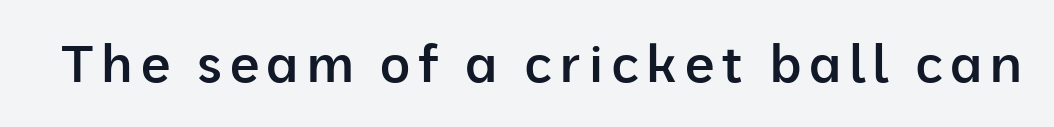
Rendered with straight, roman letterforms. Stroke thickness is moderately raised; the sample reads as semibold. Here the designer chose a conventional face with non-uniform glyph widths. The glyphs are unaccompanied by any horizontal stroke below them.
